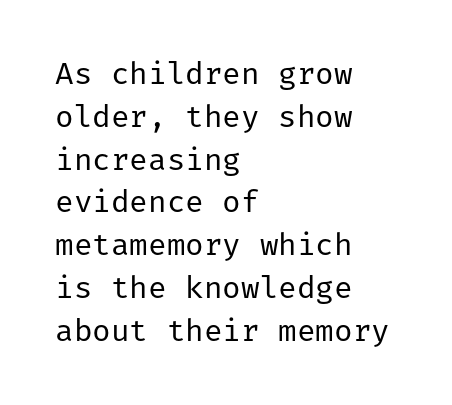
{"serif": "no", "italic": "no", "bold": "no", "weight": "regular", "width": "normal", "stroke_contrast": "low", "x_height": "medium", "underline": "no", "align": "left", "line_spacing": "normal", "line_spacing_ratio": 1.38, "letter_spacing": "normal", "letter_spacing_em": 0.0, "glyph_px": 31}
